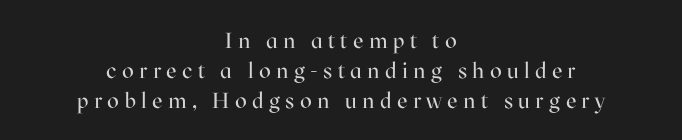
The image shows 22 px text type, upright; set centered, normal line spacing (1.36x), unusually wide letter spacing (+0.24 em), not underlined.
